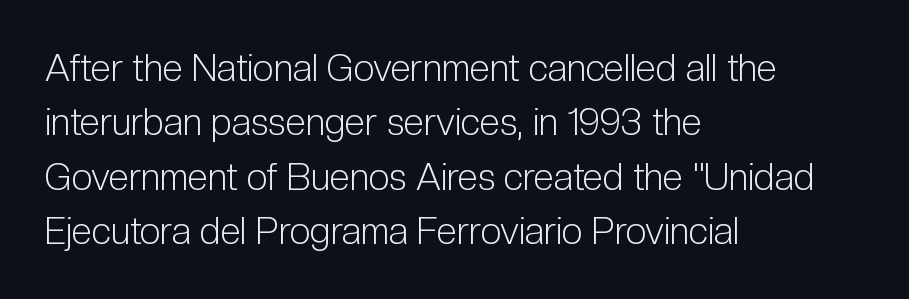
{"serif": "no", "italic": "no", "bold": "no", "weight": "light", "width": "condensed", "stroke_contrast": "low", "x_height": "medium", "monospaced": "no", "underline": "no", "align": "left", "line_spacing": "normal", "line_spacing_ratio": 1.47, "letter_spacing": "normal", "letter_spacing_em": 0.0, "glyph_px": 37}
